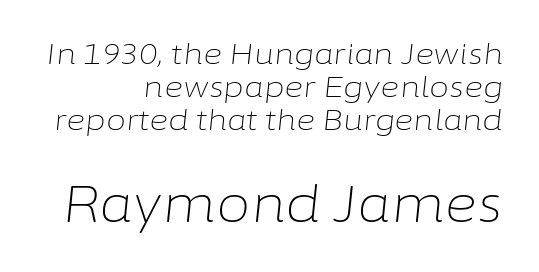
{"italic": "yes", "lean": "right", "slant_degrees": 6, "bold": "no", "weight": "light", "width": "normal", "stroke_contrast": "low", "x_height": "medium", "monospaced": "no", "underline": "no", "align": "right", "line_spacing": "tight", "line_spacing_ratio": 1.13, "letter_spacing": "normal", "letter_spacing_em": 0.0, "larger_block": "second", "size_ratio": 1.72, "glyph_px": 50}
